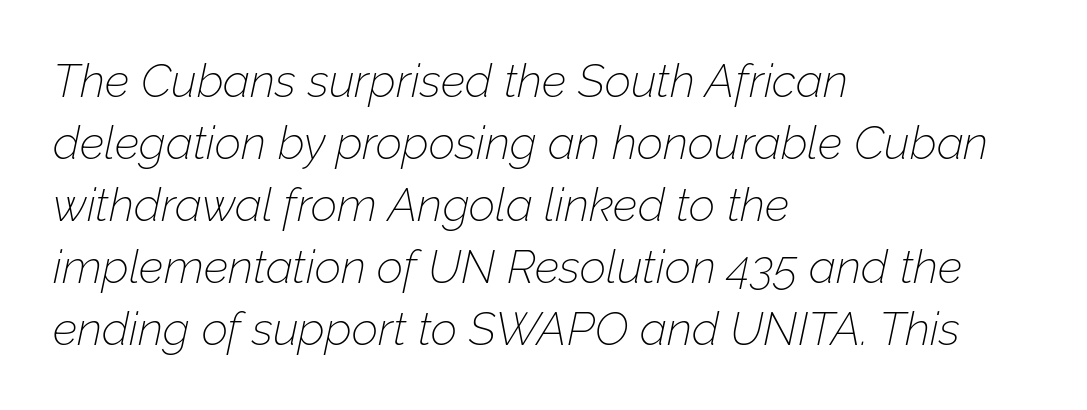
The image shows 46 px thin type, italic (leaning right); set left-aligned, normal line spacing (1.35x), normal letter spacing, not underlined; low stroke contrast and a medium x-height.
